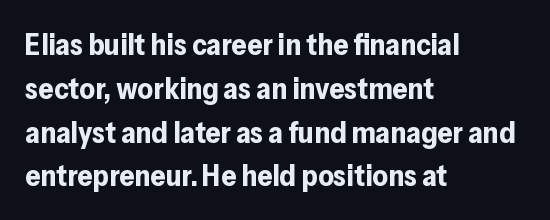
Q: Is the text bold? A: Yes.
Q: Is the text italic (slanted)? A: No, it is upright.
Q: Is the typeface a serif or a sans-serif typeface? A: Sans-serif.
Q: Is the text underlined? A: No.
Q: How is the paragraph aligned? A: Left-aligned.
Q: Is the spacing between letters normal or unusually wide? A: Normal.
Q: Is the spacing between lines tight, normal or loose? A: Normal.
Q: Width (condensed, normal, or wide)? A: Normal.
Q: Stroke contrast? A: Low.
Q: x-height? A: Medium.
Q: Monospaced? A: No.
